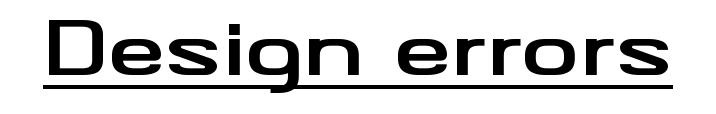
The type sits square on the baseline with zero lean. The text was rendered using a sans face with plain stroke endings. Here the designer chose a conventional face with non-uniform glyph widths. Compared with an ordinary text face, these strokes are far heavier — a full bold.
